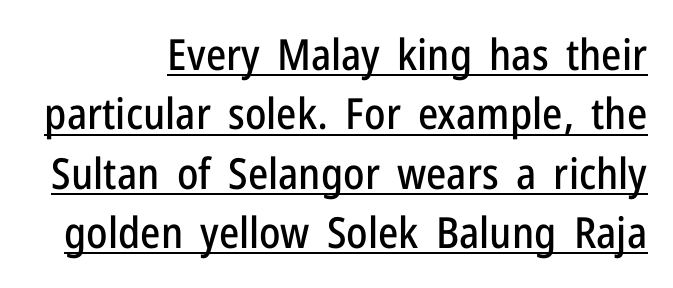
The image shows 43 px condensed sans-serif type, upright; set right-aligned, normal line spacing (1.38x), normal letter spacing, underlined; low stroke contrast and a medium x-height.
